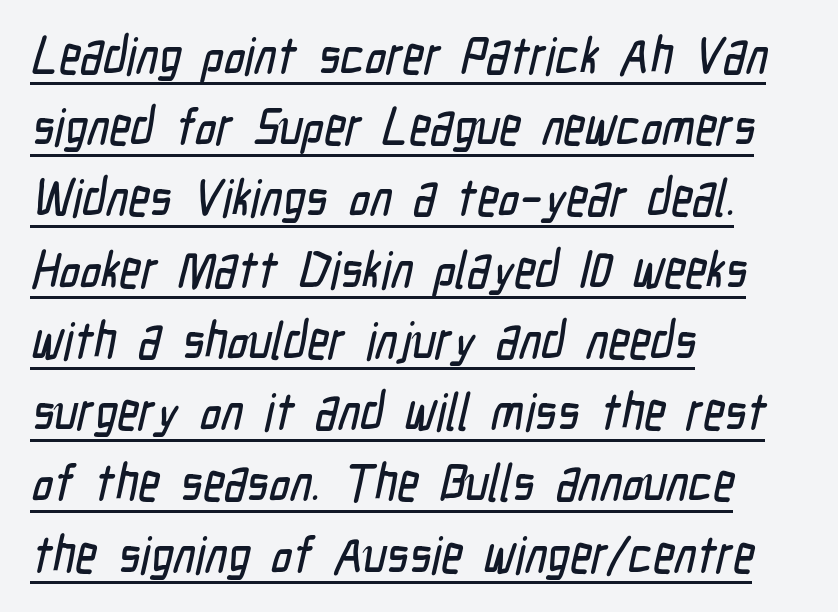
{"serif": "no", "width": "condensed", "stroke_contrast": "low", "x_height": "medium", "monospaced": "no", "underline": "yes", "align": "left", "line_spacing": "normal", "line_spacing_ratio": 1.37, "letter_spacing": "normal", "letter_spacing_em": 0.0, "glyph_px": 52}
